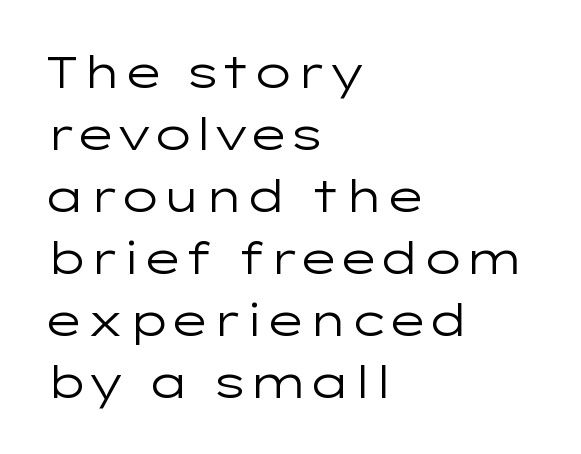
The image shows 44 px regular-weight, wide sans-serif type, upright; set left-aligned, normal line spacing (1.41x), normal letter spacing, not underlined; low stroke contrast and a medium x-height.
